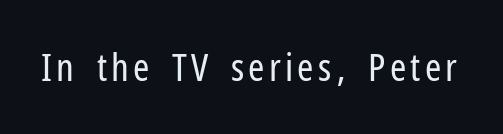
{"serif": "no", "italic": "no", "bold": "no", "weight": "regular", "width": "condensed", "stroke_contrast": "low", "x_height": "medium", "monospaced": "no", "underline": "no", "glyph_px": 39}
